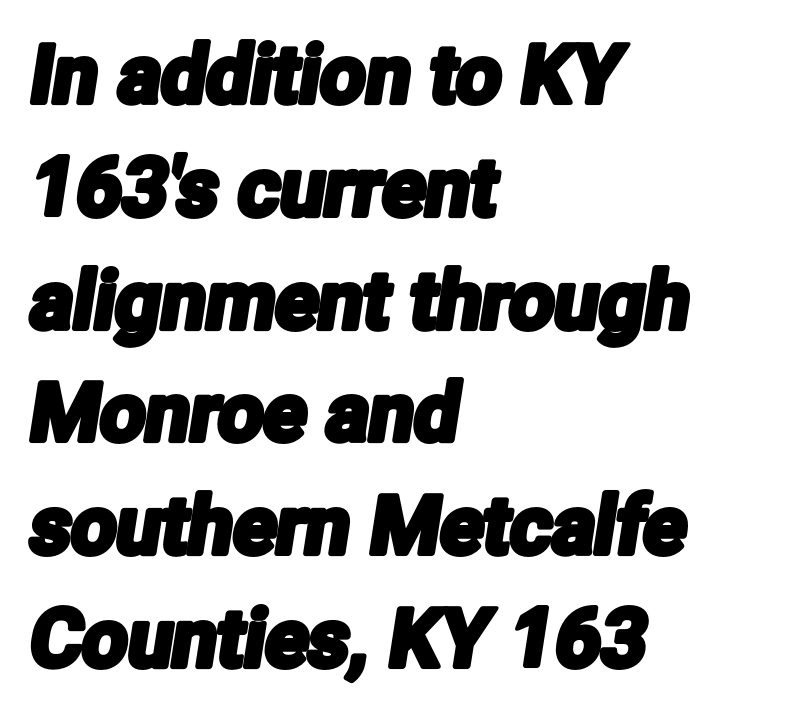
The text block is weighted toward the left margin, trailing off unevenly rightward. Bare-footed words on every line. Note: no serifs on the glyphs. Is the letter spacing exaggerated? No — it looks like the ordinary default.
